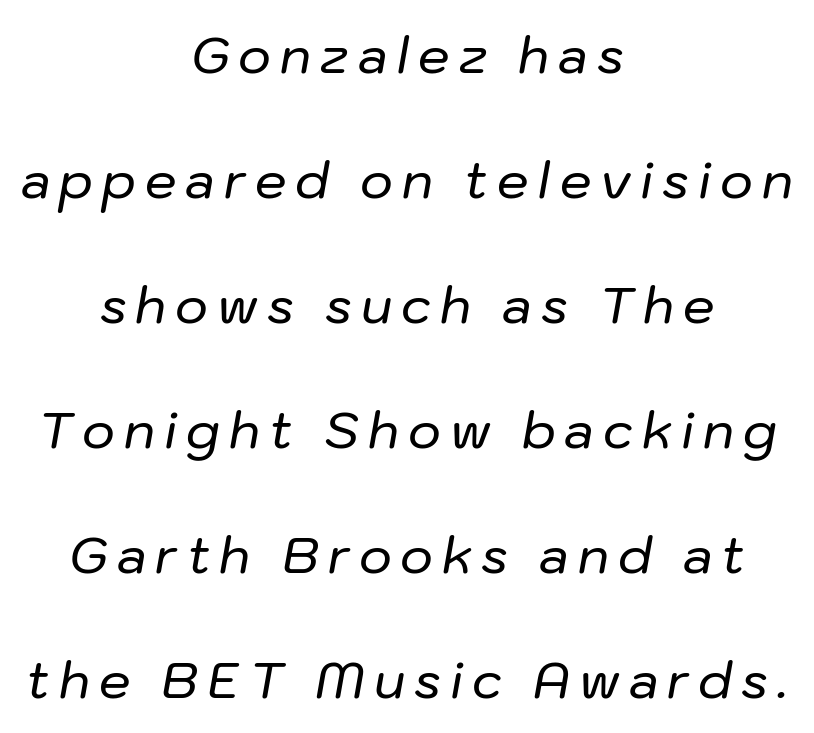
{"italic": "yes", "lean": "right", "slant_degrees": 10, "width": "normal", "stroke_contrast": "low", "x_height": "medium", "monospaced": "no", "underline": "no", "align": "center", "line_spacing": "loose", "line_spacing_ratio": 2.5, "glyph_px": 50}
